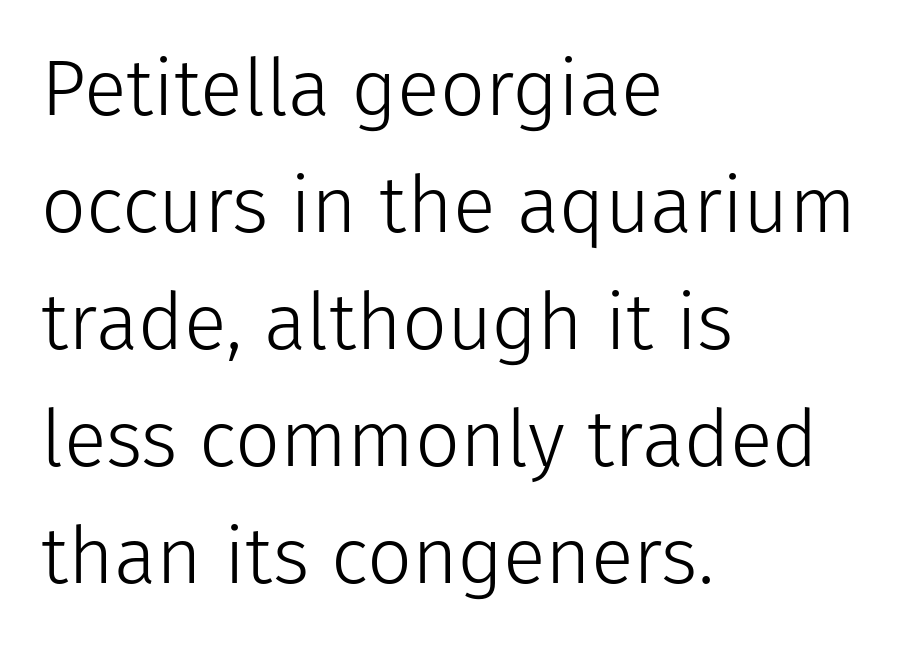
The image shows 79 px light sans-serif type, upright; set left-aligned, normal line spacing (1.48x), normal letter spacing, not underlined; low stroke contrast and a medium x-height.
